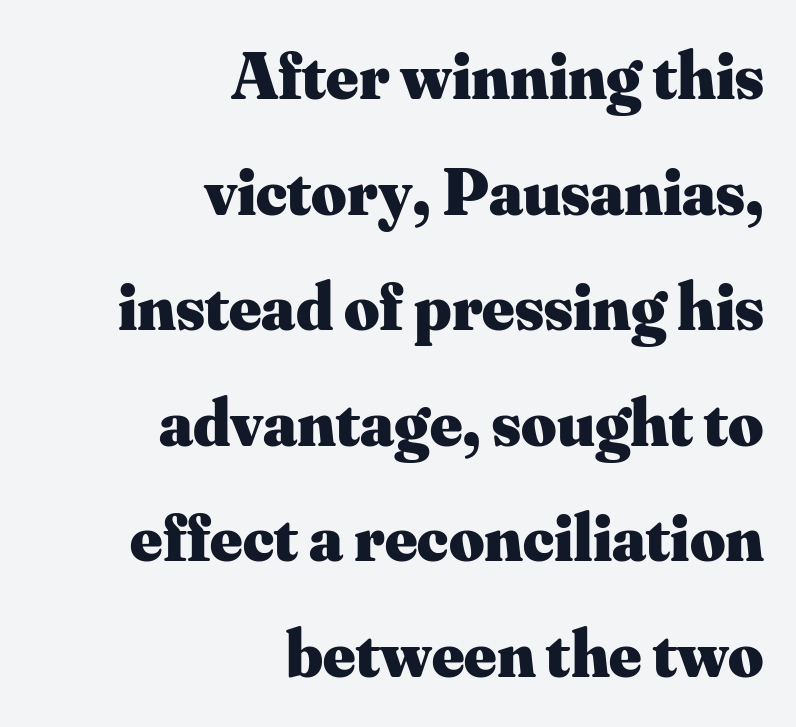
{"serif": "yes", "italic": "no", "bold": "yes", "weight": "heavy", "width": "normal", "stroke_contrast": "medium", "x_height": "small", "monospaced": "no", "underline": "no", "align": "right", "line_spacing": "normal", "line_spacing_ratio": 1.7, "letter_spacing": "normal", "letter_spacing_em": 0.0, "glyph_px": 68}
